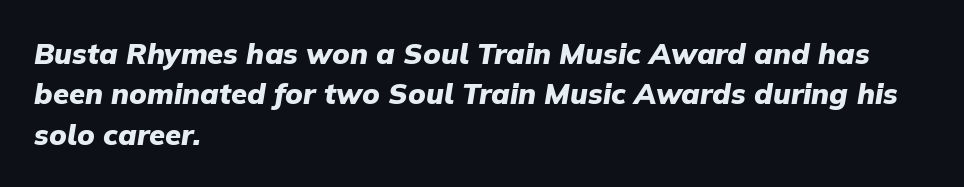
Which margin do the lines hug? The left one — the right edge is uneven. Looks like regular typesetting: each glyph gets only the width it needs. Does the leading feel generous? No, just average. Looking at the ascenders, they clearly lean. Weight check: bold — yes, fully.
